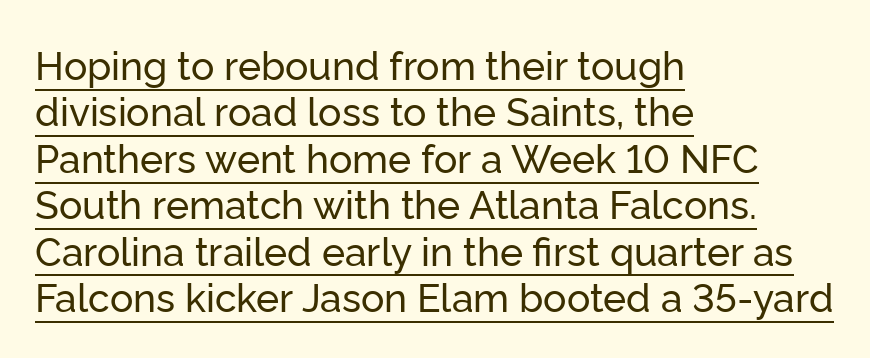
Looks like regular typesetting: each glyph gets only the width it needs. There is no visible air inserted between adjacent glyphs. Are there feet on the stems? There aren't — it's a sans. The lettering holds an erect, upright posture throughout. Underline: present.
